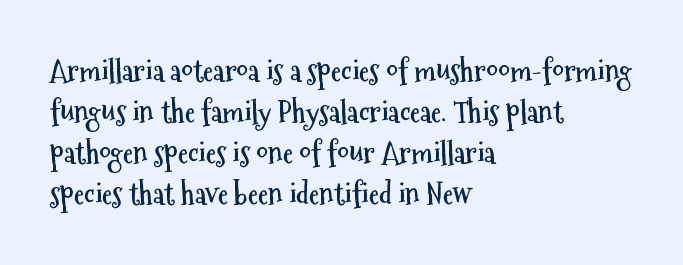
Caption: standard tracking, unaltered. Lines of text with bare space underneath. Is there any slant? The stems are plumb. Think of a printed novel: that variable character pitch is what you see here. Reading down the column, the eye jumps a familiar distance to each next line.
